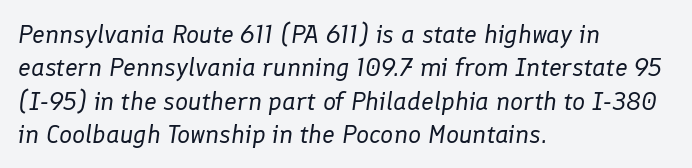
{"italic": "yes", "lean": "right", "slant_degrees": 8, "bold": "no", "underline": "no", "align": "left", "line_spacing": "normal", "line_spacing_ratio": 1.28, "letter_spacing": "normal", "letter_spacing_em": 0.0, "glyph_px": 26}
